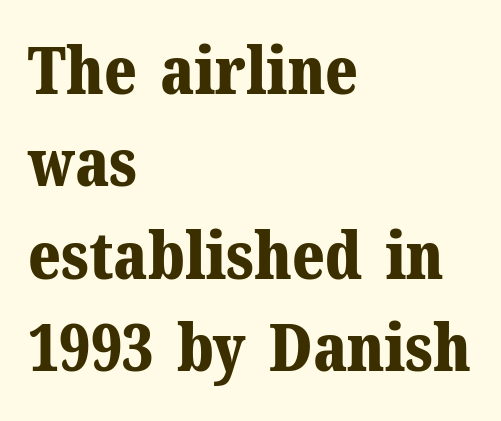
Q: Is the text bold? A: Yes.
Q: Is the text italic (slanted)? A: No, it is upright.
Q: Is the typeface a serif or a sans-serif typeface? A: Serif.
Q: Is the text underlined? A: No.
Q: How is the paragraph aligned? A: Left-aligned.
Q: Is the spacing between letters normal or unusually wide? A: Normal.
Q: Is the spacing between lines tight, normal or loose? A: Normal.
Q: Width (condensed, normal, or wide)? A: Normal.
Q: Stroke contrast? A: Medium.
Q: x-height? A: Medium.
Q: Monospaced? A: No.
